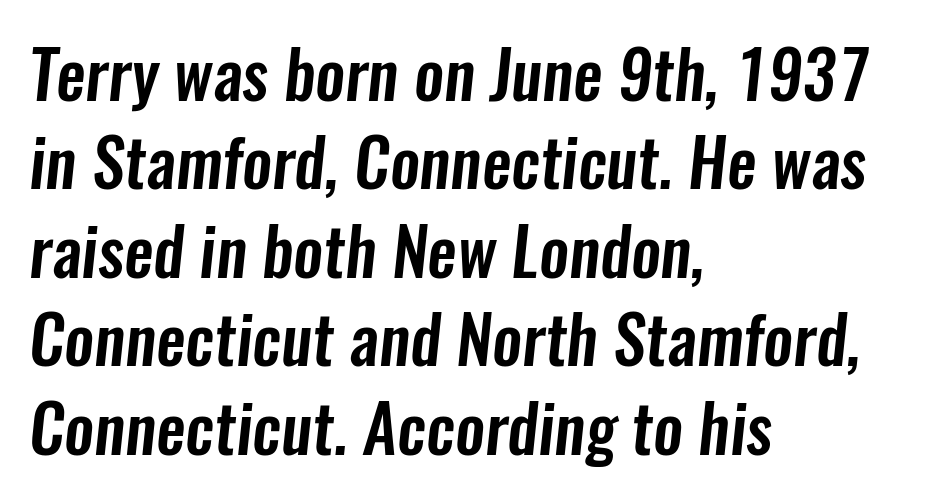
The image shows 66 px condensed sans-serif type; set left-aligned, normal line spacing (1.34x), normal letter spacing, not underlined; low stroke contrast and a medium x-height.
